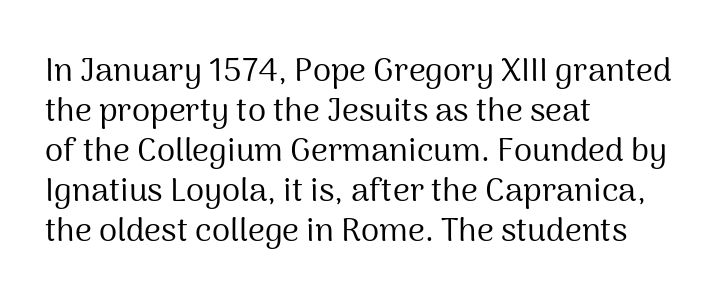
Q: Is the text bold? A: No.
Q: Is the text italic (slanted)? A: No, it is upright.
Q: Is the typeface a serif or a sans-serif typeface? A: Sans-serif.
Q: Is the text underlined? A: No.
Q: How is the paragraph aligned? A: Left-aligned.
Q: Is the spacing between letters normal or unusually wide? A: Normal.
Q: Width (condensed, normal, or wide)? A: Normal.
Q: Stroke contrast? A: Medium.
Q: x-height? A: Medium.
Q: Monospaced? A: No.
